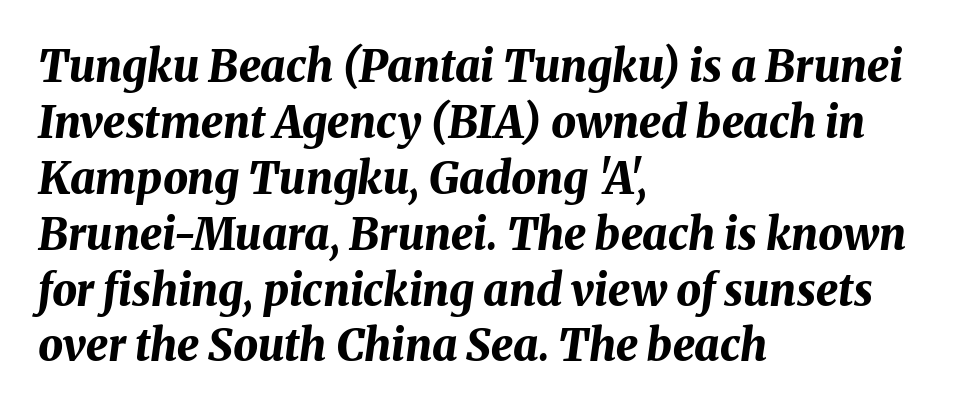
Every character sits at an angle, as italics do. Does extra space separate the letters? No, they use regular spacing. The font is running at its bold setting. Quick note: interline space is typical. The rendering uses natural spacing where letterforms have individual widths.
